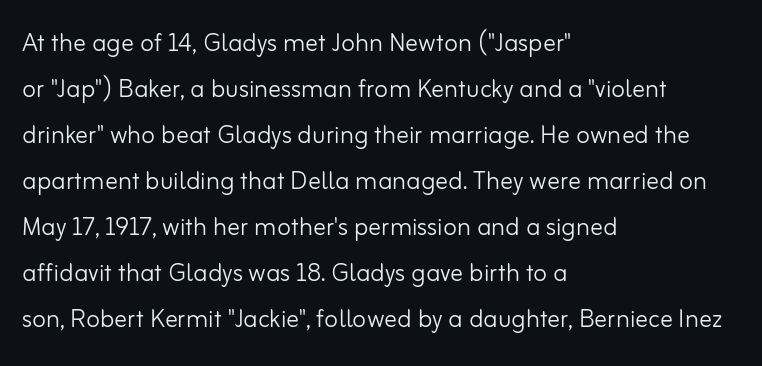
A sans-serif font was chosen for this passage. The baseline area is clear. These lines are set flush left with a ragged right edge. Ink coverage per letter is moderate at most. Think of a printed novel: that variable character pitch is what you see here.
